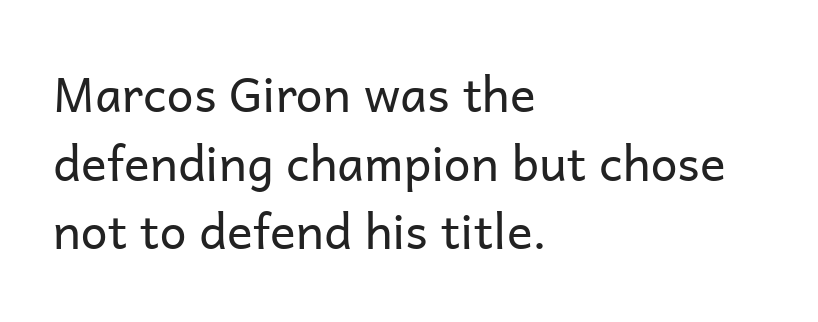
Q: Is the text bold? A: No.
Q: Is the text italic (slanted)? A: No, it is upright.
Q: Is the typeface a serif or a sans-serif typeface? A: Sans-serif.
Q: Is the text underlined? A: No.
Q: How is the paragraph aligned? A: Left-aligned.
Q: Is the spacing between letters normal or unusually wide? A: Normal.
Q: Is the spacing between lines tight, normal or loose? A: Normal.
Q: Width (condensed, normal, or wide)? A: Normal.
Q: Stroke contrast? A: Low.
Q: x-height? A: Medium.
Q: Monospaced? A: No.
